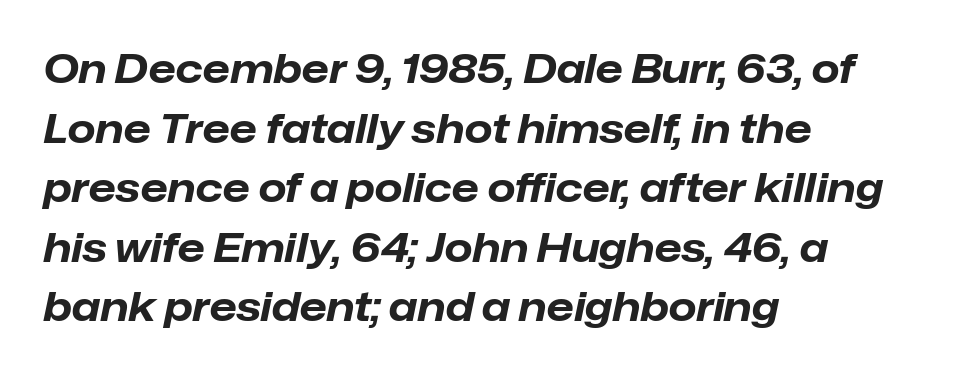
The image shows 40 px bold type, italic (leaning right); set left-aligned, normal line spacing (1.49x), normal letter spacing, not underlined; low stroke contrast and a medium x-height.
